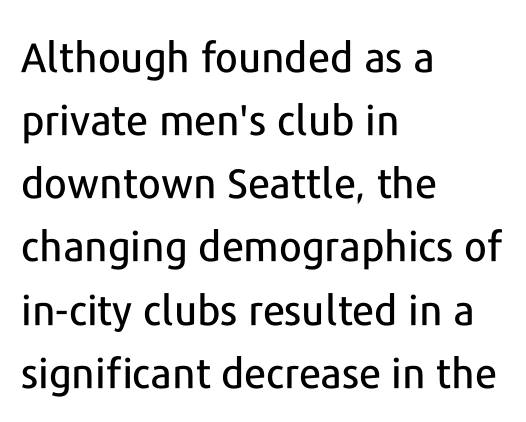
{"serif": "no", "italic": "no", "width": "normal", "stroke_contrast": "low", "x_height": "medium", "monospaced": "no", "underline": "no", "align": "left", "line_spacing": "normal", "line_spacing_ratio": 1.54, "letter_spacing": "normal", "letter_spacing_em": 0.0, "glyph_px": 41}
